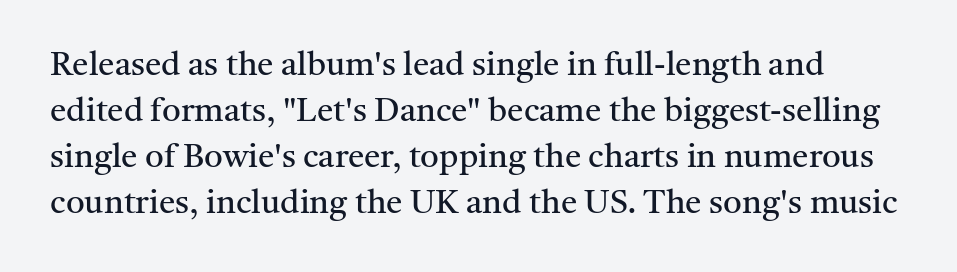
Q: Is the text bold? A: No.
Q: Is the text italic (slanted)? A: No, it is upright.
Q: Is the typeface a serif or a sans-serif typeface? A: Serif.
Q: Is the text underlined? A: No.
Q: Is the spacing between letters normal or unusually wide? A: Normal.
Q: Is the spacing between lines tight, normal or loose? A: Normal.
Q: Width (condensed, normal, or wide)? A: Normal.
Q: Stroke contrast? A: Medium.
Q: x-height? A: Medium.
Q: Monospaced? A: No.
